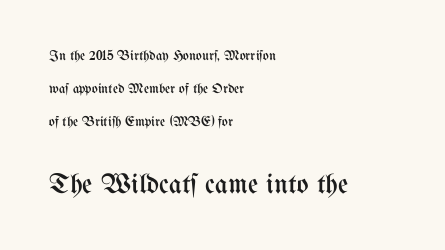
Looks like regular typesetting: each glyph gets only the width it needs. Each word holds together tightly as a unit, with standard inter-letter gaps. Descender tails drop into unmarked territory. The vertical gap from one line to the next is large. Type size steps up from the first block to the second. Stem width sits at or under what a default text font uses.
